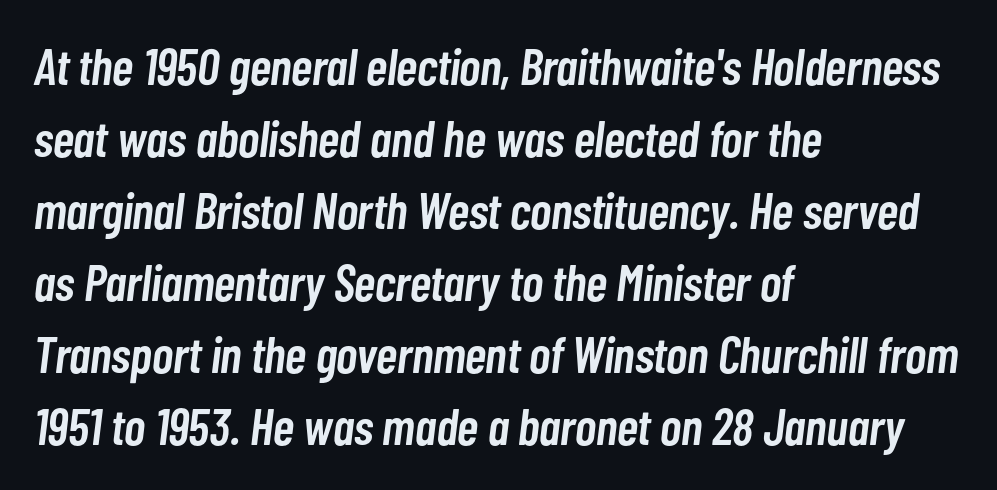
The axis of the letterforms is tilted away from vertical. Moderately thickened strokes mark this as semibold type. Every row of glyphs begins at an identical x-position on the left. A bare baseline throughout the passage. Here the glyphs are tracked normally, forming tight word shapes. If you measured baseline to baseline, you'd find a middling distance.
